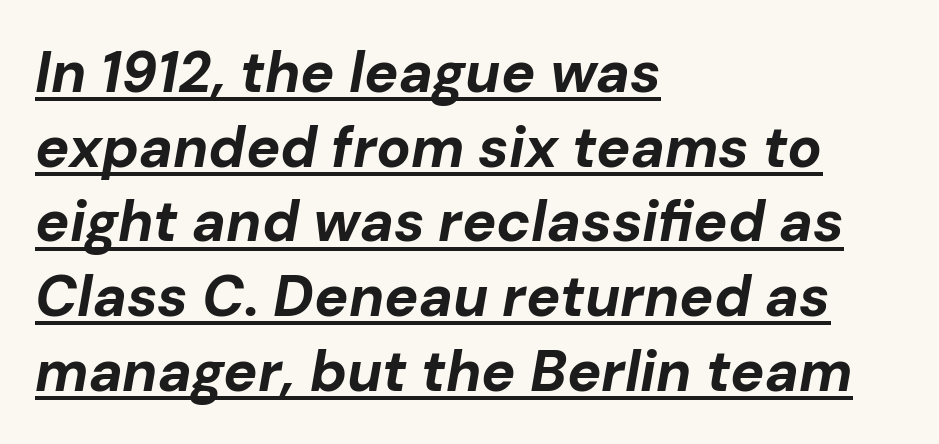
This sample carries an underscore along the baseline area. Horizontal alignment here is leftward, the default for most running prose. Horizontal bands of white between lines are of average thickness. In terms of posture, this sample is oblique. Each word holds together tightly as a unit, with standard inter-letter gaps.
